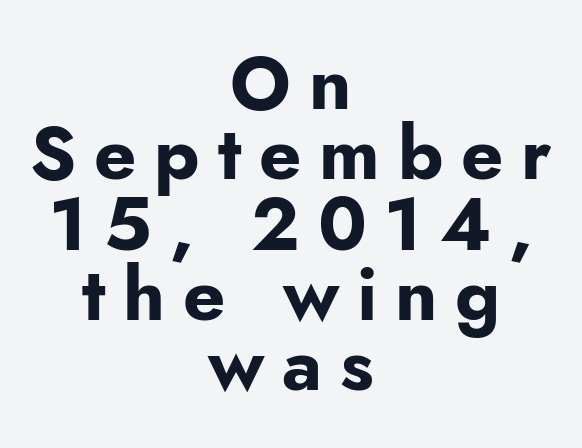
{"serif": "no", "italic": "no", "bold": "yes", "weight": "bold", "width": "normal", "stroke_contrast": "low", "x_height": "small", "monospaced": "no", "underline": "no", "align": "center", "line_spacing": "tight", "line_spacing_ratio": 0.95, "letter_spacing": "wide", "letter_spacing_em": 0.24, "glyph_px": 74}
